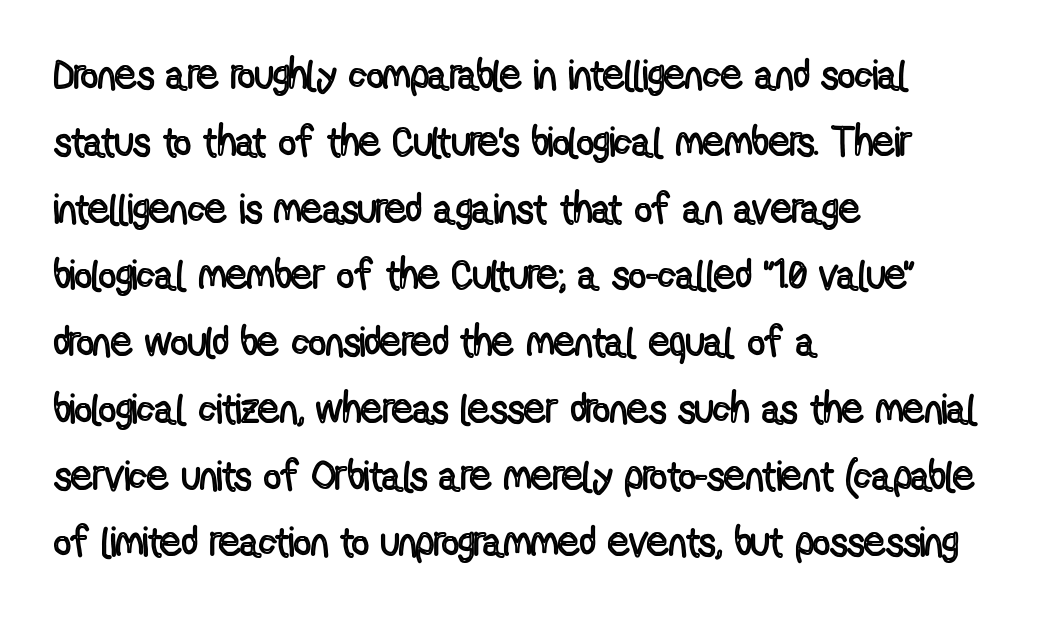
{"italic": "no", "width": "condensed", "x_height": "medium", "monospaced": "no", "underline": "no", "align": "left", "line_spacing": "normal", "line_spacing_ratio": 1.59, "letter_spacing": "normal", "letter_spacing_em": 0.0, "glyph_px": 42}
